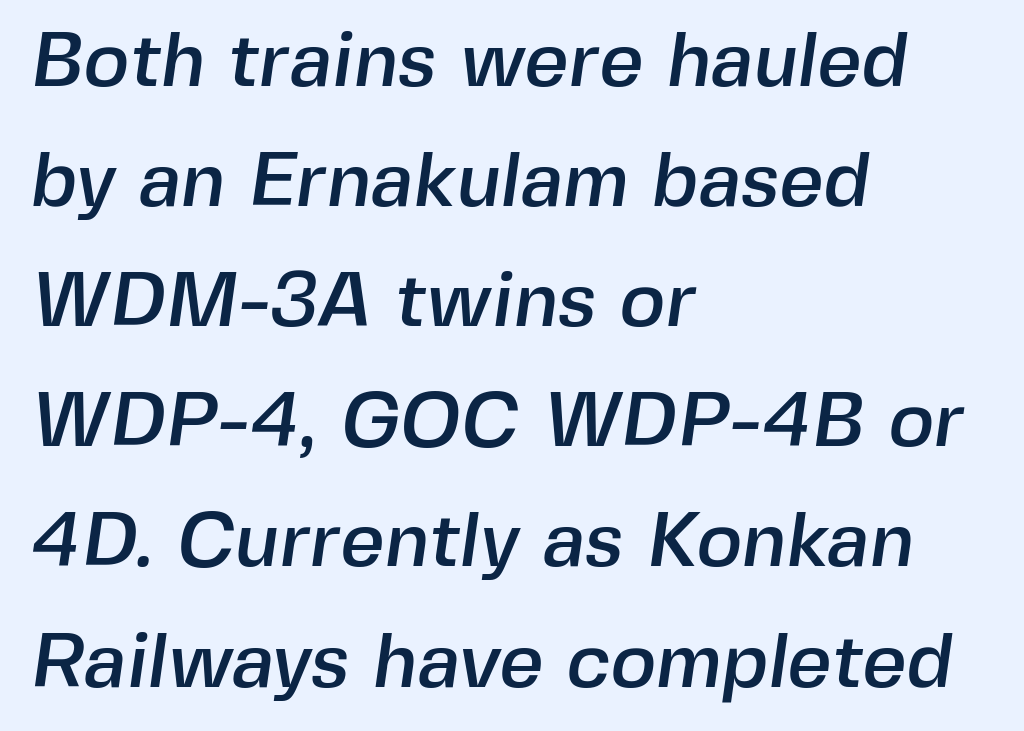
Q: Is the typeface a serif or a sans-serif typeface? A: Sans-serif.
Q: Is the text underlined? A: No.
Q: How is the paragraph aligned? A: Left-aligned.
Q: Is the spacing between letters normal or unusually wide? A: Normal.
Q: Is the spacing between lines tight, normal or loose? A: Normal.
Q: Width (condensed, normal, or wide)? A: Normal.
Q: x-height? A: Medium.
Q: Monospaced? A: No.
